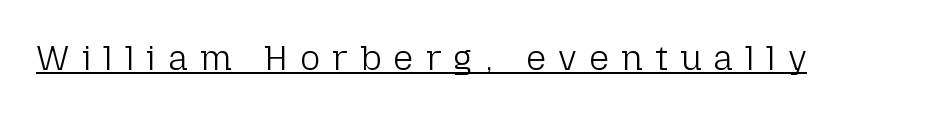
The passage shown is typed in a proportional face where columns would drift. The type sits square on the baseline with zero lean. Has an underline been added? It has. The text was rendered using a sans face with plain stroke endings. The face used here is rendered with a markedly widened letterfit. Stroke thickness stays within the range of a standard reading face or lighter.
